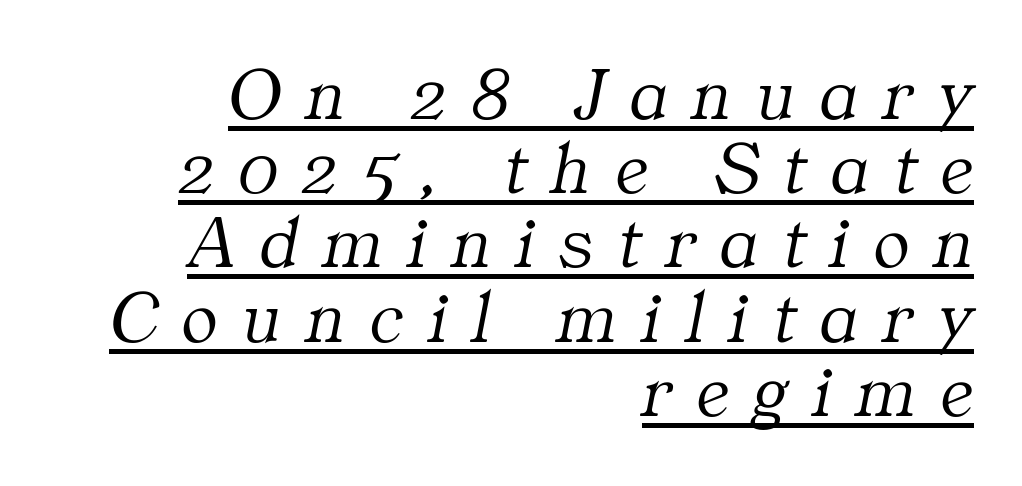
Q: Is the text bold? A: No.
Q: Is the text italic (slanted)? A: Yes, it leans right by about 11 degrees.
Q: Is the typeface a serif or a sans-serif typeface? A: Serif.
Q: Is the text underlined? A: Yes.
Q: How is the paragraph aligned? A: Right-aligned.
Q: Is the spacing between letters normal or unusually wide? A: Unusually wide.
Q: Is the spacing between lines tight, normal or loose? A: Tight.
Q: Width (condensed, normal, or wide)? A: Normal.
Q: Stroke contrast? A: Medium.
Q: x-height? A: Medium.
Q: Monospaced? A: No.
